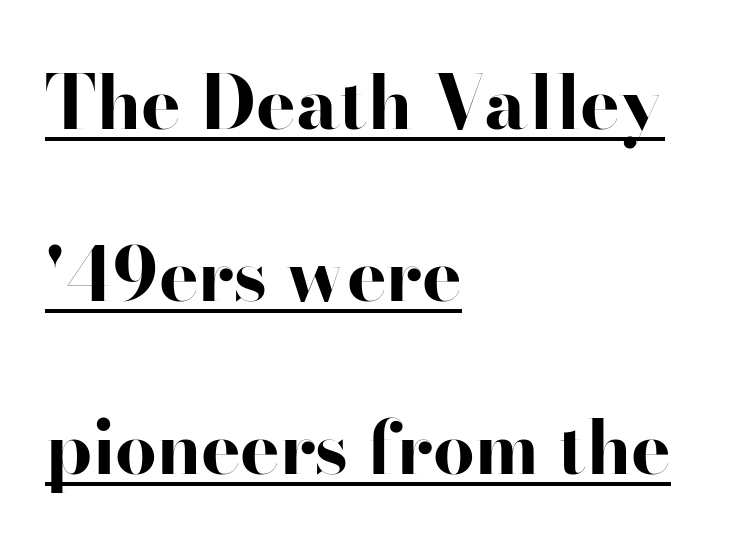
The image shows 74 px bold, wide sans-serif type, upright; set left-aligned, loose line spacing (2.33x), normal letter spacing, underlined; high stroke contrast and a small x-height.
